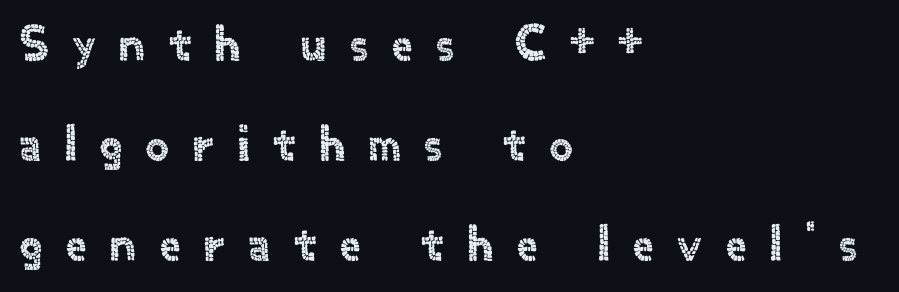
The image shows 51 px sans-serif type, upright; set left-aligned, loose line spacing (1.96x), unusually wide letter spacing (+0.47 em), not underlined; a small x-height.
